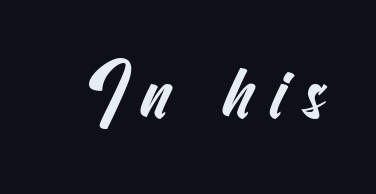
The image shows 75 px condensed sans-serif type; set unusually wide letter spacing (+0.21 em), not underlined; medium stroke contrast and a small x-height.
